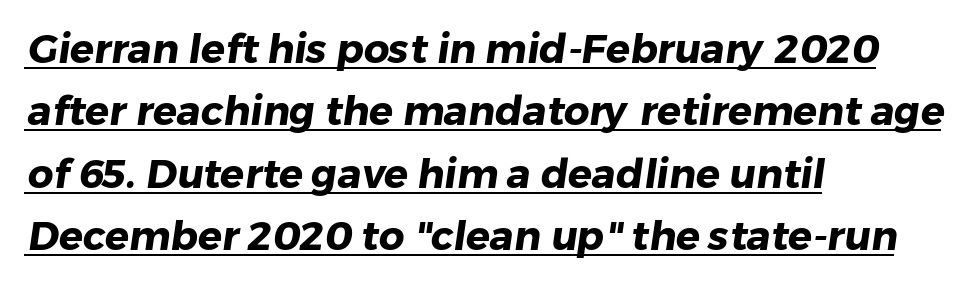
Q: Is the text bold? A: Yes.
Q: Is the typeface a serif or a sans-serif typeface? A: Sans-serif.
Q: Is the text underlined? A: Yes.
Q: How is the paragraph aligned? A: Left-aligned.
Q: Is the spacing between letters normal or unusually wide? A: Normal.
Q: Is the spacing between lines tight, normal or loose? A: Normal.
Q: Width (condensed, normal, or wide)? A: Normal.
Q: Stroke contrast? A: Low.
Q: x-height? A: Medium.
Q: Monospaced? A: No.
